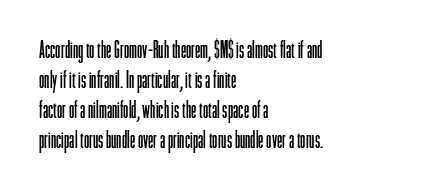
Q: Is the text bold? A: No.
Q: Is the text italic (slanted)? A: No, it is upright.
Q: Is the text underlined? A: No.
Q: How is the paragraph aligned? A: Left-aligned.
Q: Is the spacing between letters normal or unusually wide? A: Normal.
Q: Is the spacing between lines tight, normal or loose? A: Normal.
